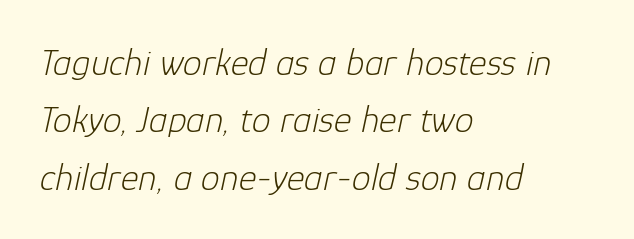
Q: Is the text bold? A: No.
Q: Is the text italic (slanted)? A: Yes, it leans right by about 12 degrees.
Q: Is the text underlined? A: No.
Q: How is the paragraph aligned? A: Left-aligned.
Q: Is the spacing between letters normal or unusually wide? A: Normal.
Q: Is the spacing between lines tight, normal or loose? A: Normal.
Q: Width (condensed, normal, or wide)? A: Normal.
Q: Stroke contrast? A: Low.
Q: x-height? A: Medium.
Q: Monospaced? A: No.
